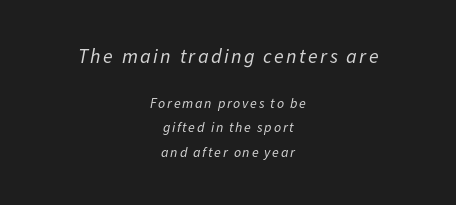
The image shows 20 px text type, italic (leaning right); set centered, line spacing 1.74x, not underlined; the first (top) block is 1.43x larger.
